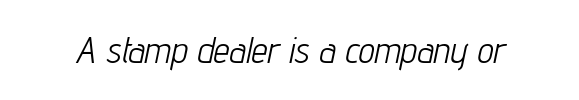
Q: Is the text bold? A: No.
Q: Is the text italic (slanted)? A: Yes, it leans right by about 12 degrees.
Q: Is the text underlined? A: No.
Q: Is the spacing between letters normal or unusually wide? A: Normal.
Q: Width (condensed, normal, or wide)? A: Condensed.
Q: Stroke contrast? A: Low.
Q: x-height? A: Medium.
Q: Monospaced? A: No.
